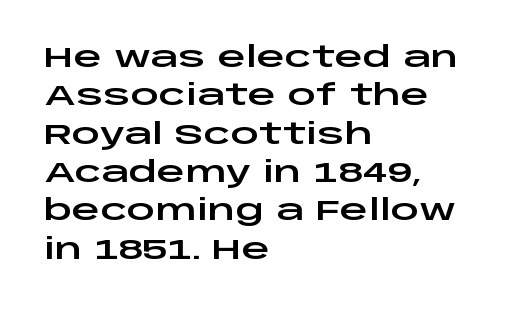
The image shows 28 px wide sans-serif type, upright; set left-aligned, normal line spacing (1.37x), normal letter spacing, not underlined; low stroke contrast and a large x-height.
